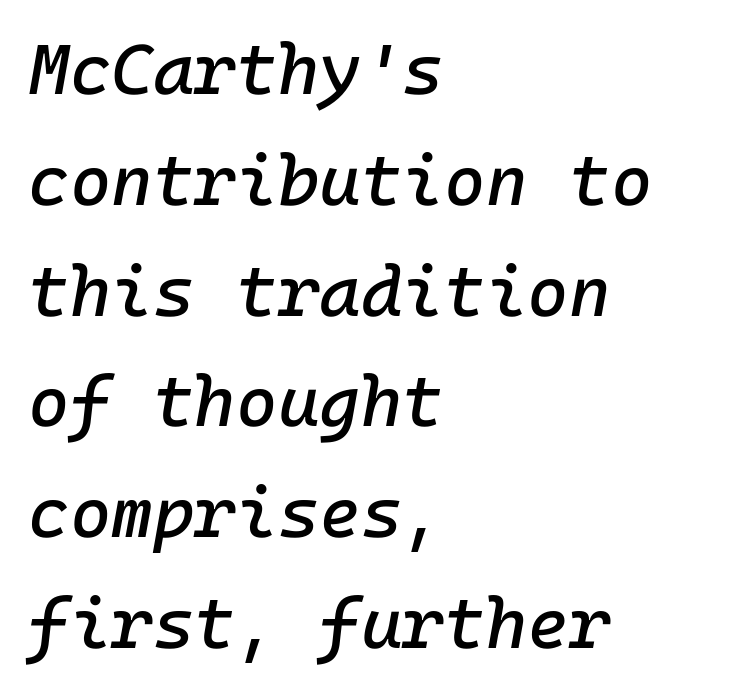
{"italic": "yes", "lean": "right", "slant_degrees": 10, "width": "normal", "stroke_contrast": "low", "x_height": "medium", "underline": "no", "align": "left", "line_spacing": "normal", "line_spacing_ratio": 1.56, "letter_spacing": "normal", "letter_spacing_em": 0.0, "glyph_px": 71}
